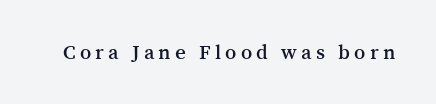
The image shows 21 px text type, upright; set unusually wide letter spacing (+0.2 em), not underlined.
